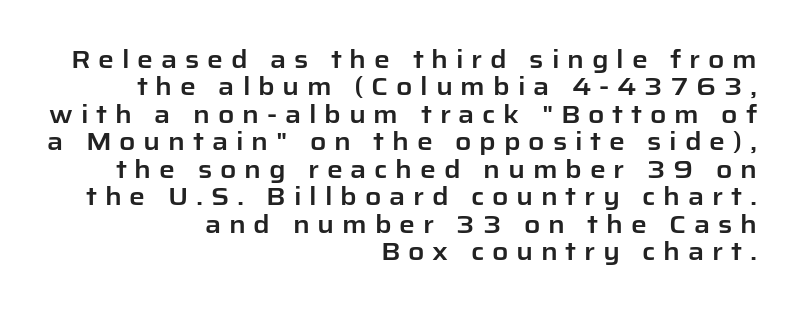
Teacher's note: observe the even right margin — that is flush-right alignment. Does extra space separate the letters? Yes, quite a lot of it. Ascenders rise straight up at ninety degrees. Glance below the letters and you will spot only blank space. Interline gaps are noticeably narrow in this sample.
